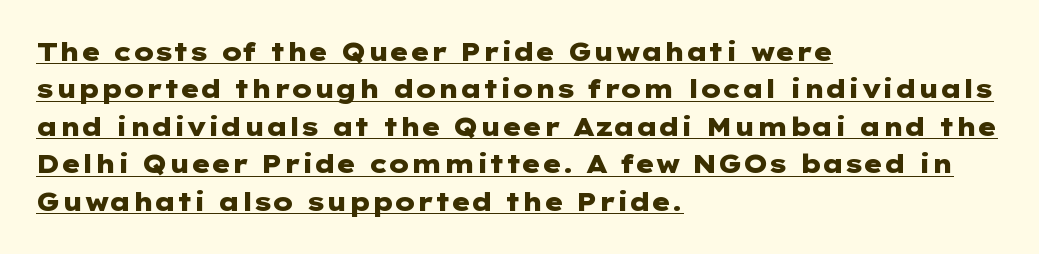
The image shows 25 px bold type, upright; set left-aligned, normal line spacing (1.5x), normal letter spacing, underlined.
